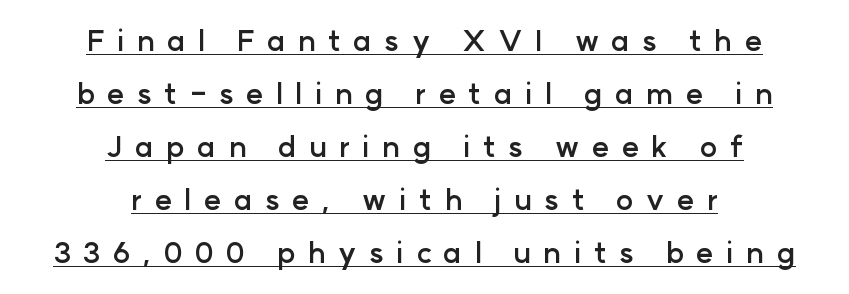
Q: Is the text bold? A: Yes.
Q: Is the text italic (slanted)? A: No, it is upright.
Q: Is the typeface a serif or a sans-serif typeface? A: Sans-serif.
Q: Is the text underlined? A: Yes.
Q: How is the paragraph aligned? A: Centered.
Q: Is the spacing between letters normal or unusually wide? A: Unusually wide.
Q: Width (condensed, normal, or wide)? A: Normal.
Q: Stroke contrast? A: Low.
Q: x-height? A: Medium.
Q: Monospaced? A: No.
